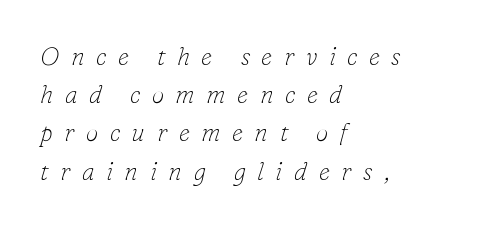
Q: Is the text bold? A: No.
Q: Is the text italic (slanted)? A: Yes, it leans right by about 16 degrees.
Q: Is the text underlined? A: No.
Q: How is the paragraph aligned? A: Left-aligned.
Q: Is the spacing between letters normal or unusually wide? A: Unusually wide.
Q: Is the spacing between lines tight, normal or loose? A: Normal.
